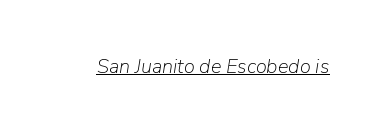
{"italic": "yes", "lean": "right", "slant_degrees": 9, "bold": "no", "underline": "yes", "letter_spacing": "normal", "letter_spacing_em": 0.0, "glyph_px": 20}
